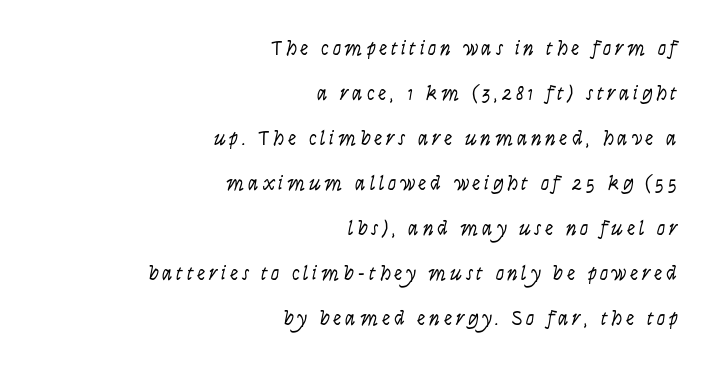
The strip under each line holds only bare page. On a weight scale, this lands at 450 or below. The passage shown stacks its lines with a broad gap. A student would call this right alignment; a typographer would say flush right, rag left. The face used here has a pronounced slope to its letters.
